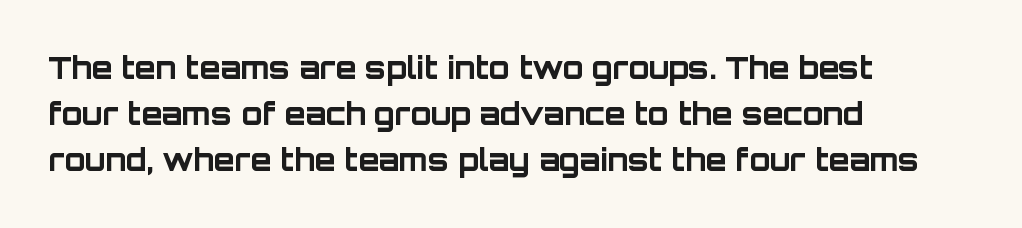
Q: Is the text bold? A: Yes.
Q: Is the text italic (slanted)? A: No, it is upright.
Q: Is the typeface a serif or a sans-serif typeface? A: Sans-serif.
Q: Is the text underlined? A: No.
Q: How is the paragraph aligned? A: Left-aligned.
Q: Is the spacing between letters normal or unusually wide? A: Normal.
Q: Is the spacing between lines tight, normal or loose? A: Normal.
Q: Width (condensed, normal, or wide)? A: Normal.
Q: Stroke contrast? A: Low.
Q: x-height? A: Large.
Q: Monospaced? A: No.
